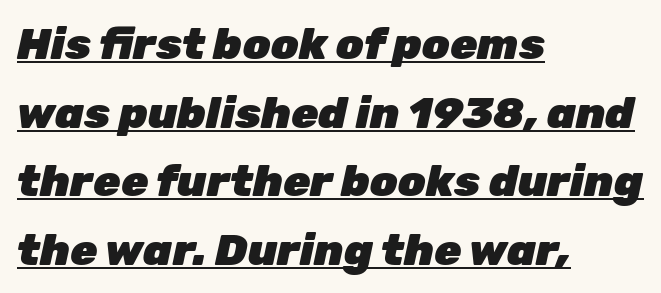
The image shows 44 px heavy type, italic (leaning right); set left-aligned, normal line spacing (1.56x), normal letter spacing, underlined; low stroke contrast and a medium x-height.
